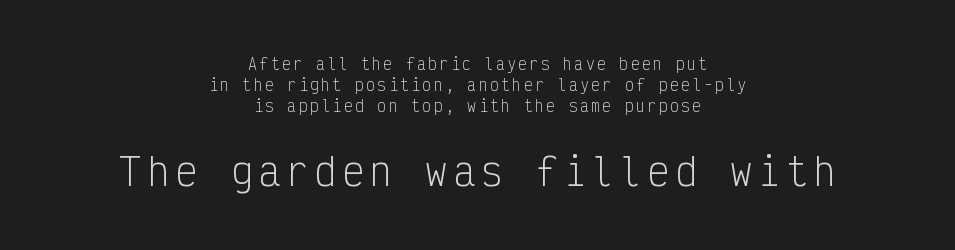
Q: Is the text bold? A: No.
Q: Is the text italic (slanted)? A: No, it is upright.
Q: Is the typeface a serif or a sans-serif typeface? A: Sans-serif.
Q: Is the text underlined? A: No.
Q: How is the paragraph aligned? A: Centered.
Q: Is the spacing between lines tight, normal or loose? A: Normal.
Q: Which block of text is set in a larger size, the first (top) or the second (bottom)? A: The second (bottom) one.
Q: Width (condensed, normal, or wide)? A: Condensed.
Q: Stroke contrast? A: Low.
Q: x-height? A: Medium.
Q: Monospaced? A: Yes.
